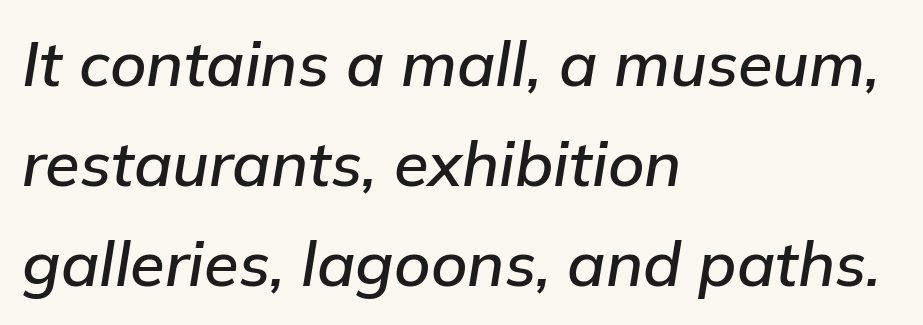
{"italic": "yes", "lean": "right", "slant_degrees": 9, "width": "normal", "stroke_contrast": "low", "x_height": "medium", "monospaced": "no", "underline": "no", "align": "left", "line_spacing": "normal", "line_spacing_ratio": 1.59, "letter_spacing": "normal", "letter_spacing_em": 0.0, "glyph_px": 63}
